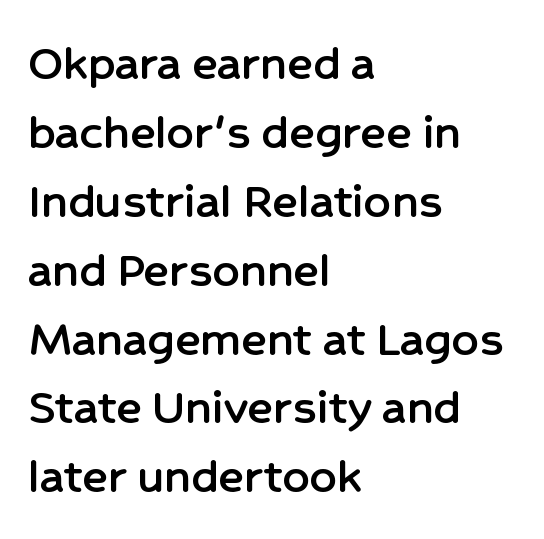
{"serif": "no", "italic": "no", "width": "normal", "stroke_contrast": "low", "x_height": "medium", "monospaced": "no", "underline": "no", "align": "left", "line_spacing": "normal", "line_spacing_ratio": 1.3, "letter_spacing": "normal", "letter_spacing_em": 0.0, "glyph_px": 53}
